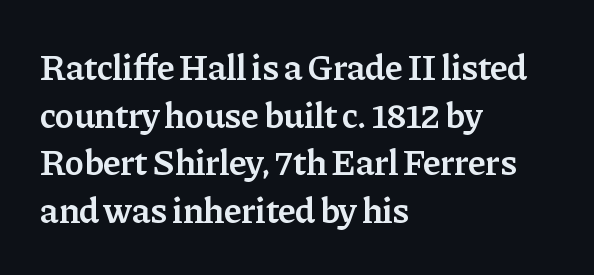
Q: Is the text bold? A: Semi-bold.
Q: Is the text italic (slanted)? A: No, it is upright.
Q: Is the typeface a serif or a sans-serif typeface? A: Serif.
Q: Is the text underlined? A: No.
Q: How is the paragraph aligned? A: Left-aligned.
Q: Is the spacing between letters normal or unusually wide? A: Normal.
Q: Is the spacing between lines tight, normal or loose? A: Normal.
Q: Width (condensed, normal, or wide)? A: Normal.
Q: Stroke contrast? A: Low.
Q: x-height? A: Medium.
Q: Monospaced? A: No.
